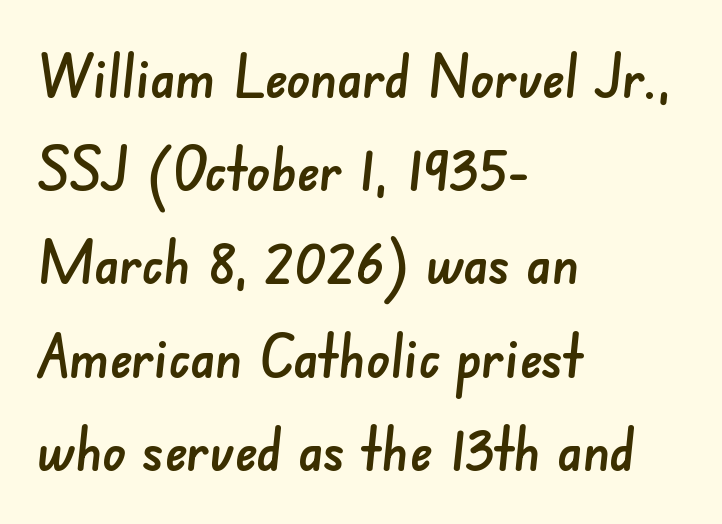
{"serif": "no", "width": "normal", "stroke_contrast": "low", "x_height": "small", "monospaced": "no", "underline": "no", "align": "left", "line_spacing": "normal", "line_spacing_ratio": 1.58, "letter_spacing": "normal", "letter_spacing_em": 0.0, "glyph_px": 59}
